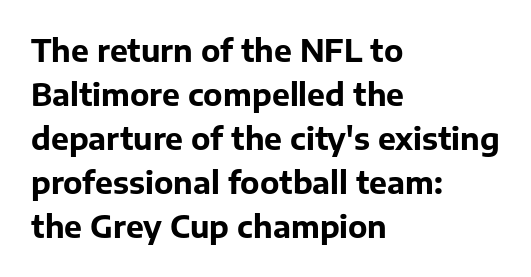
The image shows 30 px bold sans-serif type, upright; set left-aligned, normal line spacing (1.47x), normal letter spacing, not underlined; low stroke contrast and a medium x-height.
